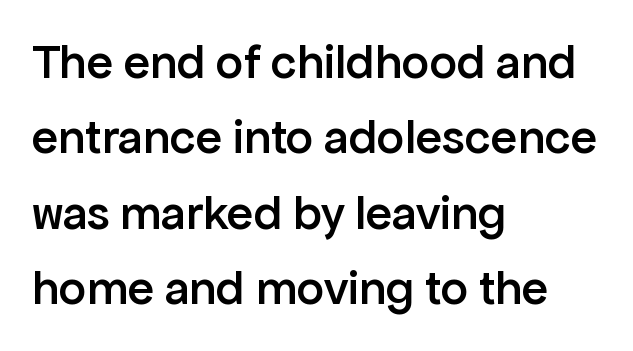
Q: Is the text bold? A: Semi-bold.
Q: Is the text italic (slanted)? A: No, it is upright.
Q: Is the typeface a serif or a sans-serif typeface? A: Sans-serif.
Q: Is the text underlined? A: No.
Q: How is the paragraph aligned? A: Left-aligned.
Q: Is the spacing between letters normal or unusually wide? A: Normal.
Q: Is the spacing between lines tight, normal or loose? A: Normal.
Q: Width (condensed, normal, or wide)? A: Normal.
Q: Stroke contrast? A: Low.
Q: x-height? A: Medium.
Q: Monospaced? A: No.
